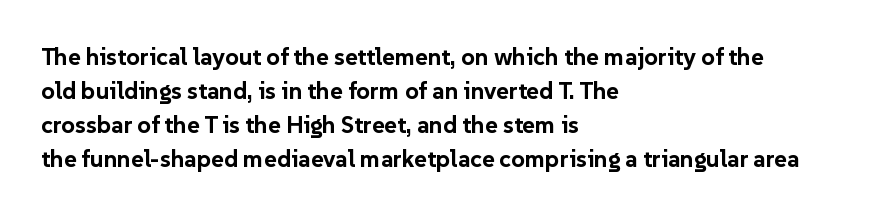
Q: Is the text bold? A: Yes.
Q: Is the text italic (slanted)? A: No, it is upright.
Q: Is the text underlined? A: No.
Q: How is the paragraph aligned? A: Left-aligned.
Q: Is the spacing between letters normal or unusually wide? A: Normal.
Q: Is the spacing between lines tight, normal or loose? A: Normal.
